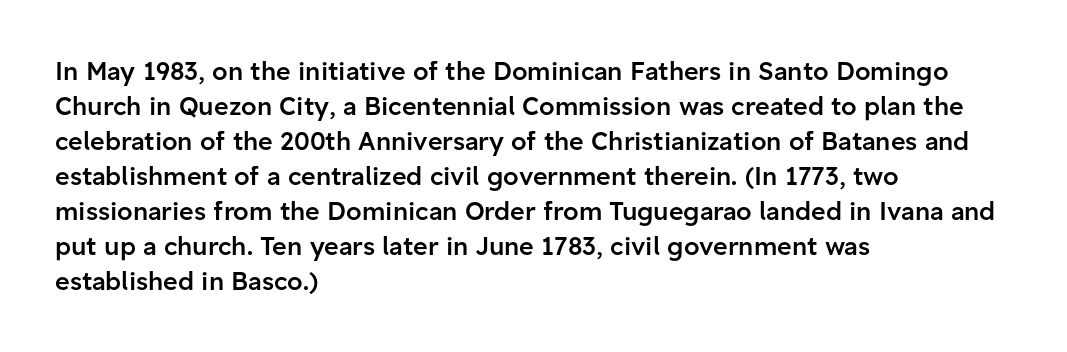
{"italic": "no", "bold": "semi", "underline": "no", "align": "left", "line_spacing": "normal", "line_spacing_ratio": 1.4, "letter_spacing": "normal", "letter_spacing_em": 0.0, "glyph_px": 25}
